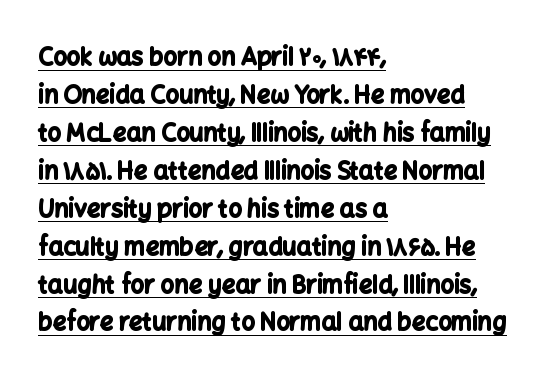
{"italic": "no", "bold": "yes", "underline": "yes", "align": "left", "line_spacing": "normal", "line_spacing_ratio": 1.58, "letter_spacing": "normal", "letter_spacing_em": 0.0, "glyph_px": 24}
